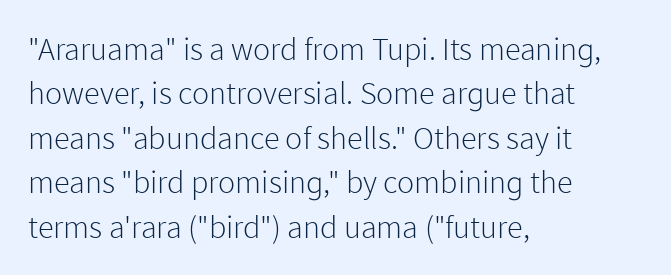
Q: Is the text bold? A: No.
Q: Is the text italic (slanted)? A: No, it is upright.
Q: Is the typeface a serif or a sans-serif typeface? A: Sans-serif.
Q: Is the text underlined? A: No.
Q: How is the paragraph aligned? A: Left-aligned.
Q: Is the spacing between letters normal or unusually wide? A: Normal.
Q: Is the spacing between lines tight, normal or loose? A: Normal.
Q: Width (condensed, normal, or wide)? A: Normal.
Q: Stroke contrast? A: Low.
Q: x-height? A: Medium.
Q: Monospaced? A: No.
